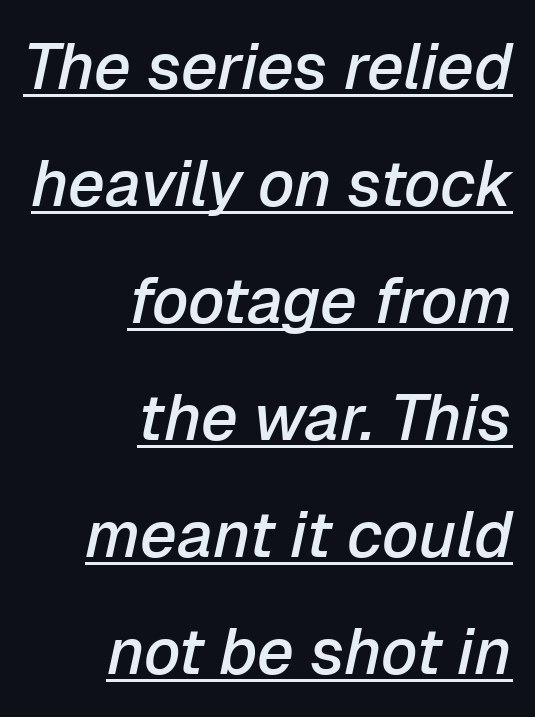
Varying glyph widths throughout — classic text-font behaviour. Students, note that the glyphs here touch the page at normal intervals. The lines in this sample share a right terminus and differ only in where they begin. The font is running at a semibold setting, under full bold.
